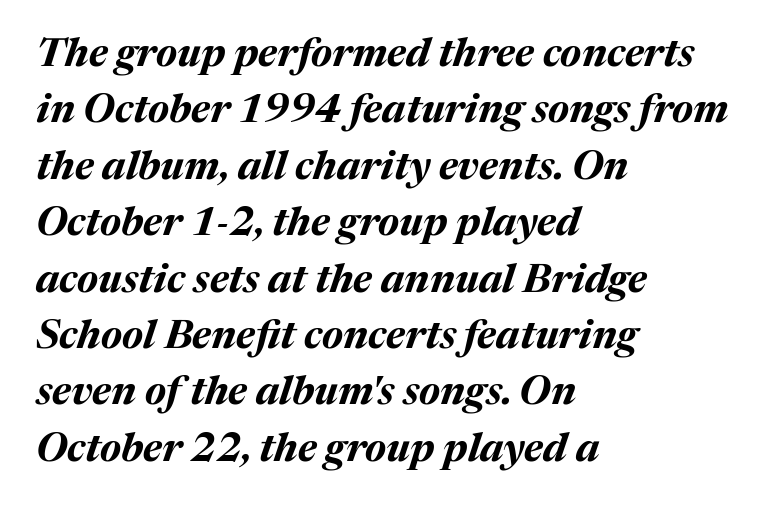
Q: Is the text bold? A: Yes.
Q: Is the text italic (slanted)? A: Yes, it leans right by about 17 degrees.
Q: Is the text underlined? A: No.
Q: How is the paragraph aligned? A: Left-aligned.
Q: Is the spacing between letters normal or unusually wide? A: Normal.
Q: Is the spacing between lines tight, normal or loose? A: Normal.
Q: Width (condensed, normal, or wide)? A: Normal.
Q: Stroke contrast? A: Medium.
Q: x-height? A: Medium.
Q: Monospaced? A: No.
